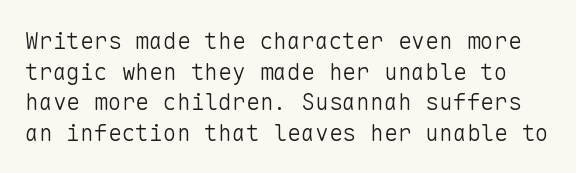
The image shows 23 px text type, upright; set normal line spacing (1.33x), normal letter spacing, not underlined.
